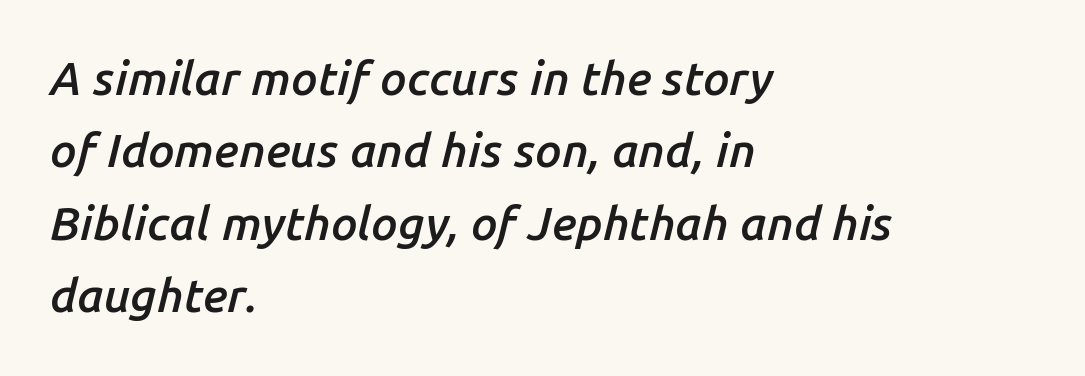
The image shows 47 px semibold type, italic (leaning right); set left-aligned, normal line spacing (1.54x), normal letter spacing, not underlined; low stroke contrast and a medium x-height.
